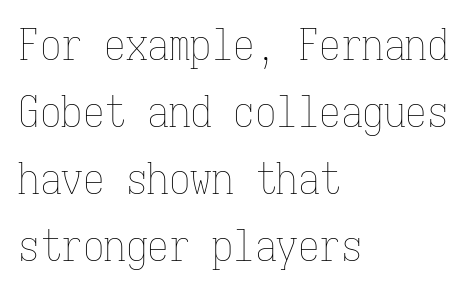
Q: Is the text bold? A: No.
Q: Is the text italic (slanted)? A: No, it is upright.
Q: Is the text underlined? A: No.
Q: How is the paragraph aligned? A: Left-aligned.
Q: Is the spacing between letters normal or unusually wide? A: Normal.
Q: Is the spacing between lines tight, normal or loose? A: Normal.
Q: Width (condensed, normal, or wide)? A: Condensed.
Q: Stroke contrast? A: Low.
Q: x-height? A: Medium.
Q: Monospaced? A: Yes.
